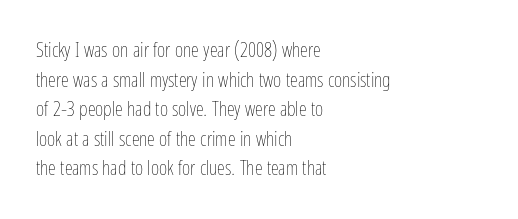
The image shows 20 px text type, upright; set left-aligned, normal line spacing (1.48x), normal letter spacing, not underlined.
